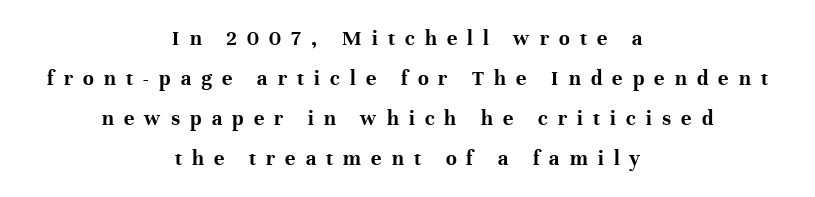
There is plenty of visible air inserted between adjacent glyphs. Letters rest on an invisible, unmarked baseline. Compared with an ordinary text face, these strokes are far heavier — a full bold. Neither beginnings nor endings align; midpoints do. Posture: straight, roman, zero tilt.
